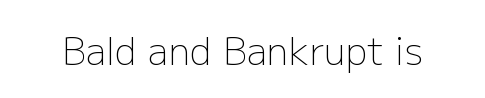
Q: Is the text bold? A: No.
Q: Is the text italic (slanted)? A: No, it is upright.
Q: Is the typeface a serif or a sans-serif typeface? A: Sans-serif.
Q: Is the text underlined? A: No.
Q: Is the spacing between letters normal or unusually wide? A: Normal.
Q: Width (condensed, normal, or wide)? A: Normal.
Q: Stroke contrast? A: Low.
Q: x-height? A: Medium.
Q: Monospaced? A: No.
